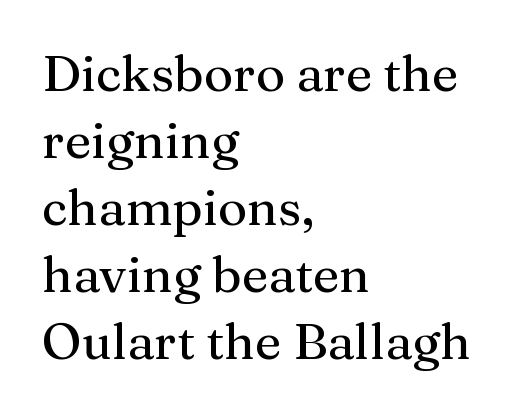
{"serif": "yes", "italic": "no", "width": "normal", "stroke_contrast": "medium", "x_height": "medium", "monospaced": "no", "underline": "no", "align": "left", "line_spacing": "normal", "line_spacing_ratio": 1.34, "letter_spacing": "normal", "letter_spacing_em": 0.0, "glyph_px": 50}
